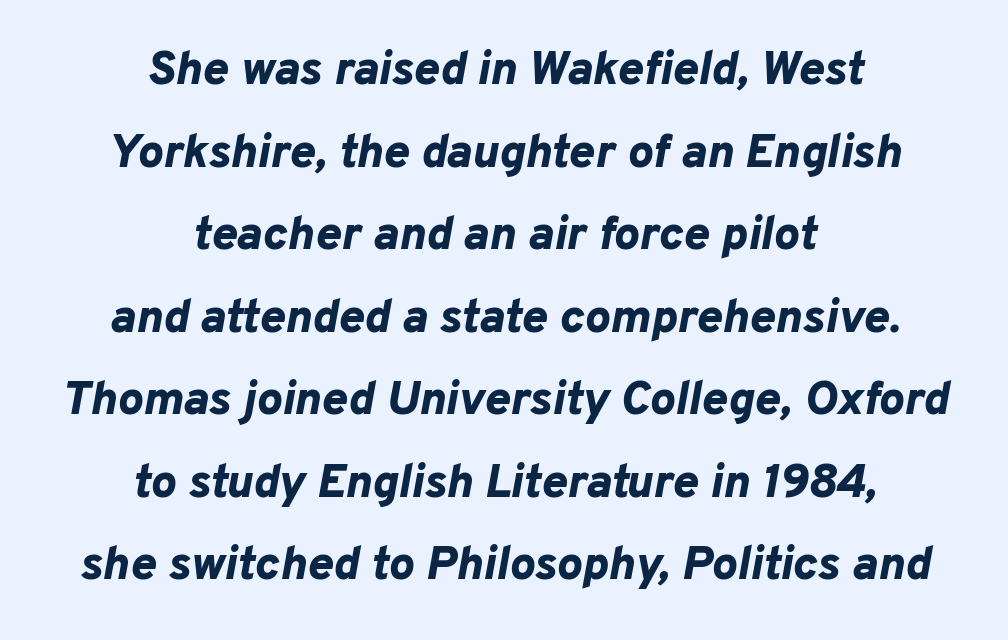
Q: Is the text bold? A: Yes.
Q: Is the text italic (slanted)? A: Yes, it leans right by about 10 degrees.
Q: Is the text underlined? A: No.
Q: How is the paragraph aligned? A: Centered.
Q: Is the spacing between letters normal or unusually wide? A: Normal.
Q: Width (condensed, normal, or wide)? A: Normal.
Q: Stroke contrast? A: Low.
Q: x-height? A: Medium.
Q: Monospaced? A: No.
